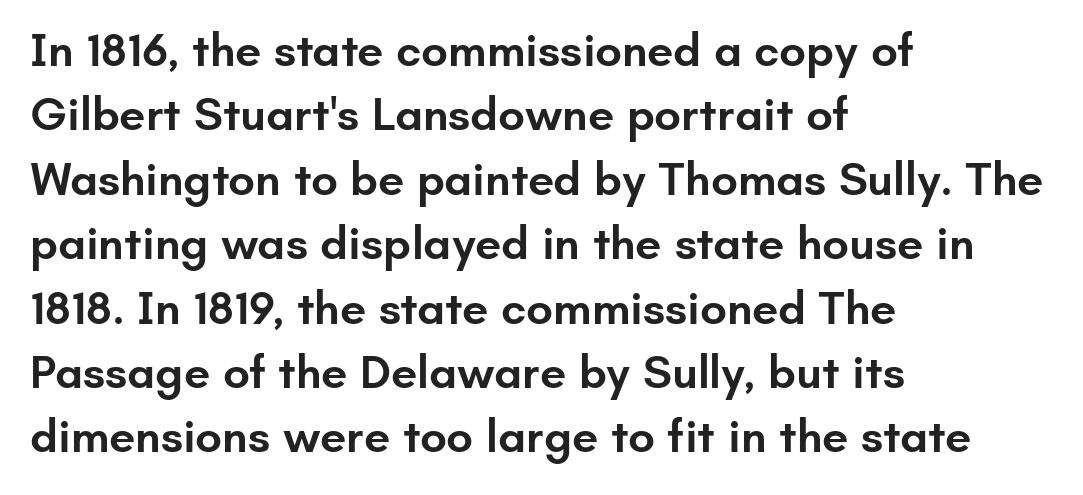
Students, observe: this is what conventionally led text looks like. You can tell from the bare stems that sans-serif type was used. The letters advance in unequal steps, a hallmark of proportional type. Inter-character spacing is left at the font's built-in metrics. Does the copy run flush right? No — it runs flush left.
